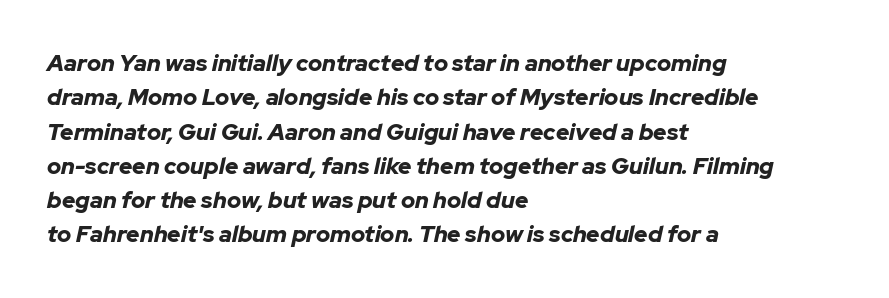
The text carries the slant typical of an italic or oblique font. Pretty heavy lettering here — definitely bold. Students, note that the glyphs here touch the page at normal intervals. The typesetter chose a ragged-right arrangement here. Each new line begins a customary step beneath the previous one. Decoration check: the copy has no underline.
